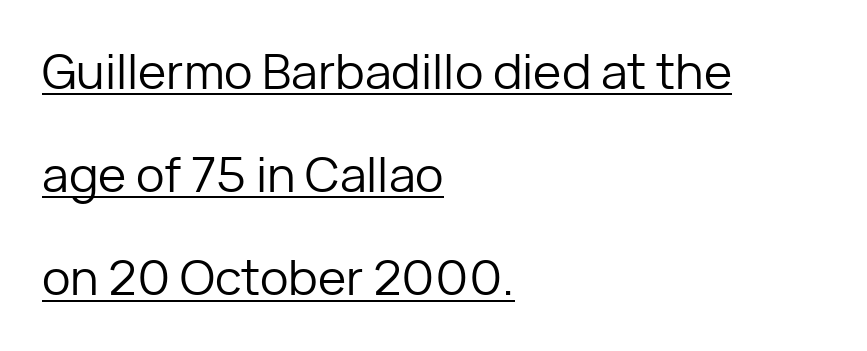
{"serif": "no", "italic": "no", "bold": "no", "weight": "regular", "width": "normal", "stroke_contrast": "low", "x_height": "medium", "monospaced": "no", "underline": "yes", "align": "left", "line_spacing": "loose", "line_spacing_ratio": 2.15, "letter_spacing": "normal", "letter_spacing_em": 0.0, "glyph_px": 48}
